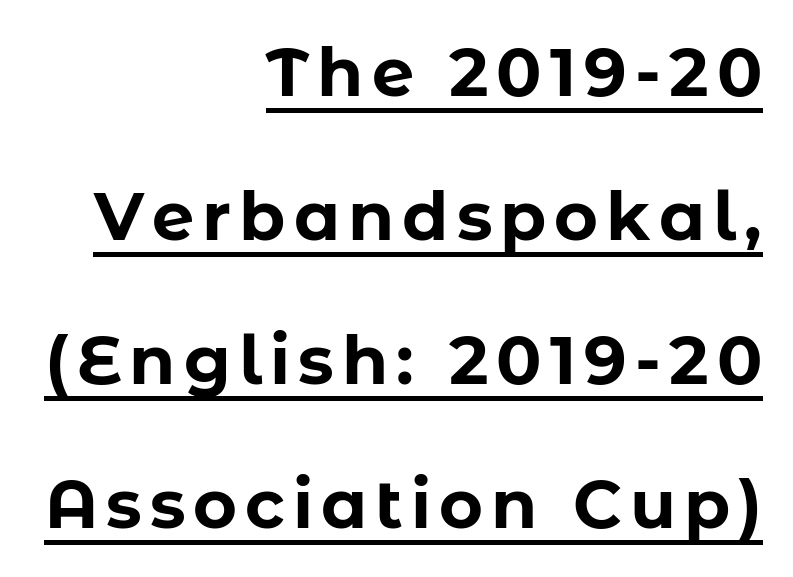
Strong, thick strokes mark this as bold type. Compared with typical paragraphs, the rows here are farther apart. Nope, not italic — everything's standing straight. Which margin do the lines hug? The right one — the left edge is uneven. Spacing verdict: proportional, widths tailored to each character. This rendering employs a face without finishing strokes, i.e., a sans-serif.
